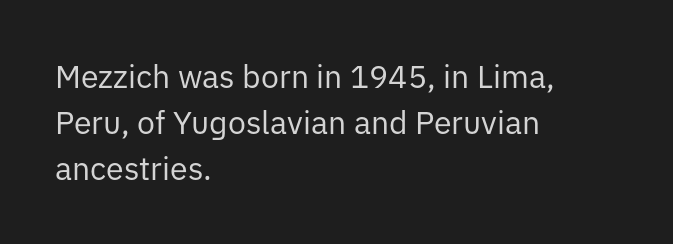
{"serif": "no", "italic": "no", "bold": "no", "weight": "regular", "width": "normal", "stroke_contrast": "low", "x_height": "medium", "monospaced": "no", "underline": "no", "align": "left", "line_spacing": "normal", "line_spacing_ratio": 1.43, "letter_spacing": "normal", "letter_spacing_em": 0.0, "glyph_px": 32}
